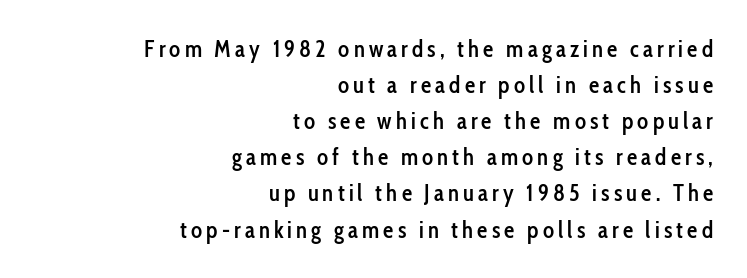
The image shows 23 px text type, upright; set right-aligned, normal line spacing (1.57x), not underlined.
